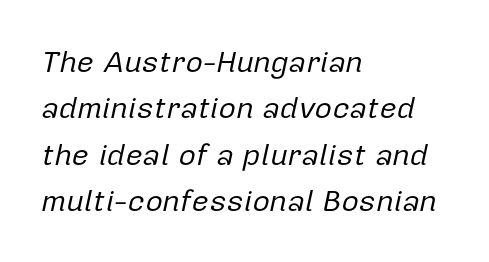
{"italic": "yes", "lean": "right", "slant_degrees": 12, "bold": "no", "weight": "regular", "width": "normal", "stroke_contrast": "low", "x_height": "medium", "monospaced": "no", "underline": "no", "align": "left", "line_spacing": "normal", "line_spacing_ratio": 1.55, "letter_spacing": "normal", "letter_spacing_em": 0.0, "glyph_px": 30}
